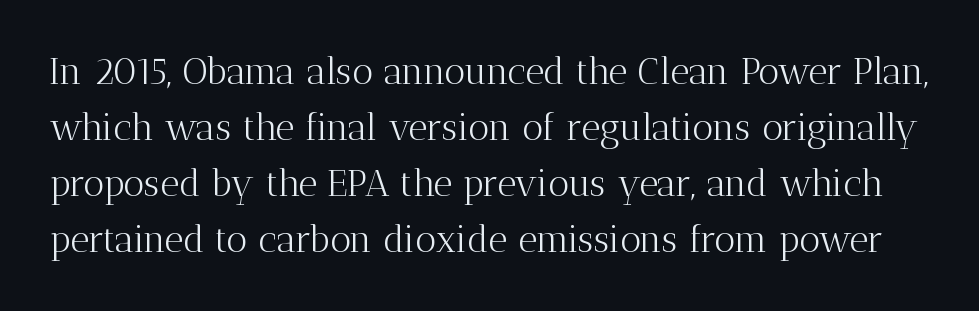
This sample keeps an unexceptional amount of space between lines. The passage shown is typed in a proportional face where columns would drift. There is no visible air inserted between adjacent glyphs. Bold? No — there's no thickening of the strokes. The text was rendered using a seriffed face with decorative stroke endings. Descenders are the only things crossing below the line.
